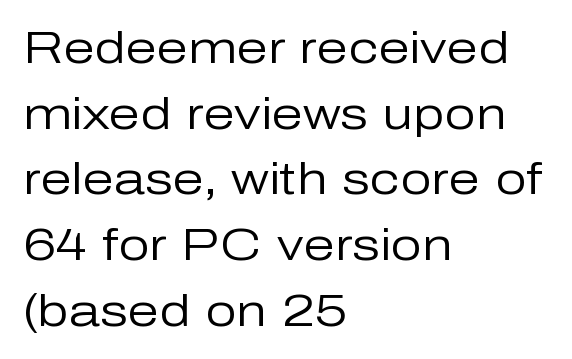
Q: Is the text bold? A: No.
Q: Is the text italic (slanted)? A: No, it is upright.
Q: Is the typeface a serif or a sans-serif typeface? A: Sans-serif.
Q: Is the text underlined? A: No.
Q: How is the paragraph aligned? A: Left-aligned.
Q: Is the spacing between letters normal or unusually wide? A: Normal.
Q: Is the spacing between lines tight, normal or loose? A: Normal.
Q: Width (condensed, normal, or wide)? A: Normal.
Q: Stroke contrast? A: Low.
Q: x-height? A: Medium.
Q: Monospaced? A: No.
